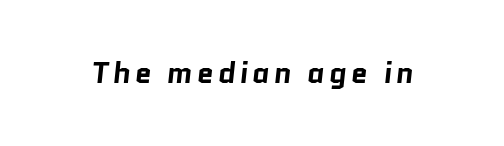
The image shows 30 px bold sans-serif type; set not underlined; low stroke contrast and a medium x-height.
